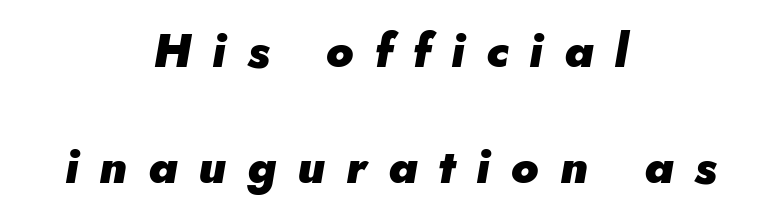
{"italic": "yes", "lean": "right", "slant_degrees": 5, "bold": "yes", "weight": "heavy", "width": "normal", "stroke_contrast": "low", "x_height": "small", "monospaced": "no", "underline": "no", "align": "center", "line_spacing": "loose", "line_spacing_ratio": 2.47, "letter_spacing": "wide", "letter_spacing_em": 0.45, "glyph_px": 47}
